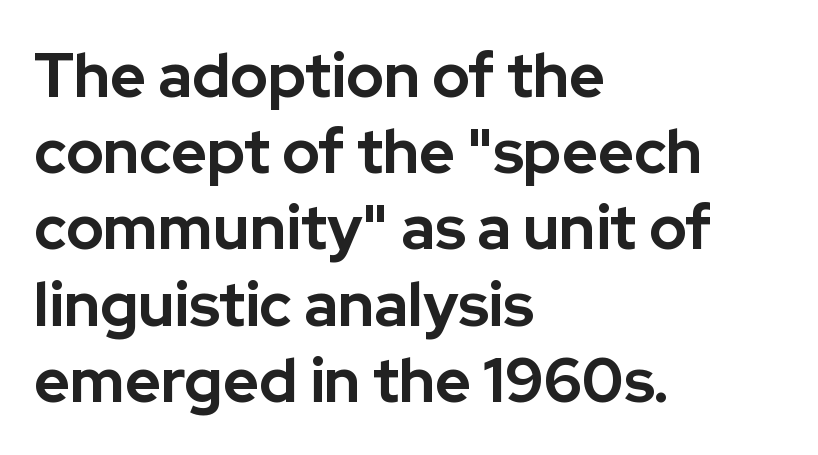
The image shows 61 px bold sans-serif type, upright; set left-aligned, normal line spacing (1.25x), normal letter spacing, not underlined; low stroke contrast and a medium x-height.
